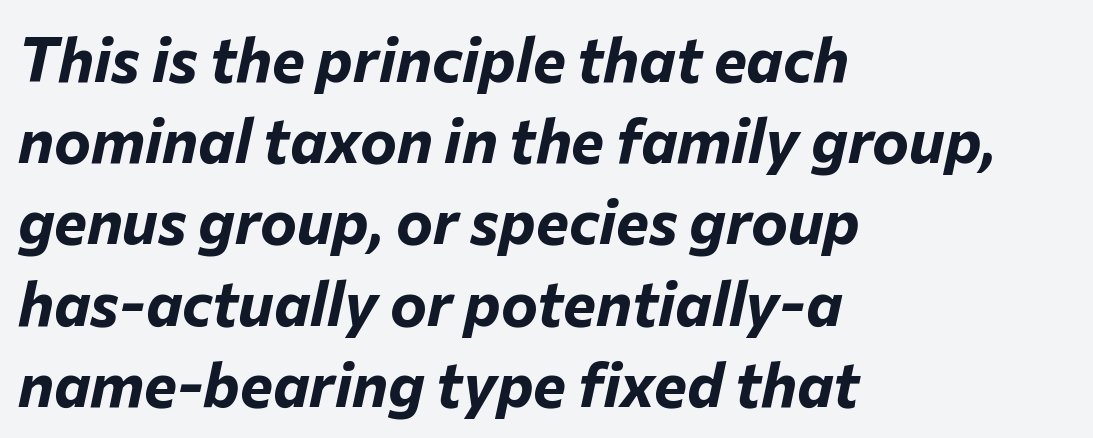
The image shows 62 px bold type, italic (leaning right); set left-aligned, normal line spacing (1.31x), normal letter spacing, not underlined; low stroke contrast and a medium x-height.
